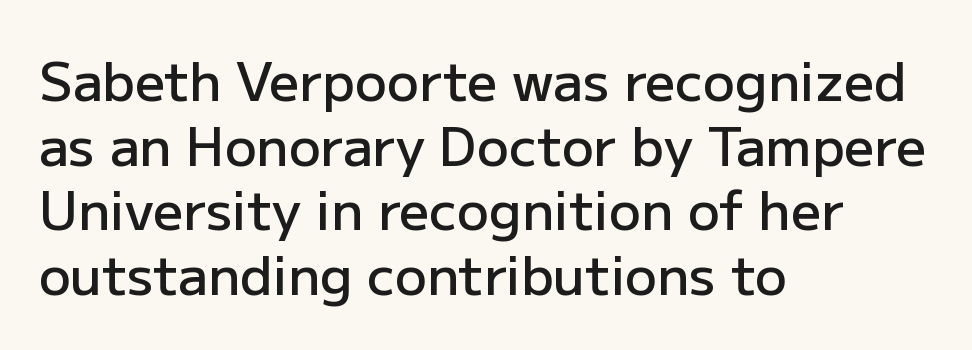
Q: Is the text bold? A: Semi-bold.
Q: Is the text italic (slanted)? A: No, it is upright.
Q: Is the typeface a serif or a sans-serif typeface? A: Sans-serif.
Q: Is the text underlined? A: No.
Q: How is the paragraph aligned? A: Left-aligned.
Q: Is the spacing between letters normal or unusually wide? A: Normal.
Q: Width (condensed, normal, or wide)? A: Normal.
Q: Stroke contrast? A: Low.
Q: x-height? A: Medium.
Q: Monospaced? A: No.
